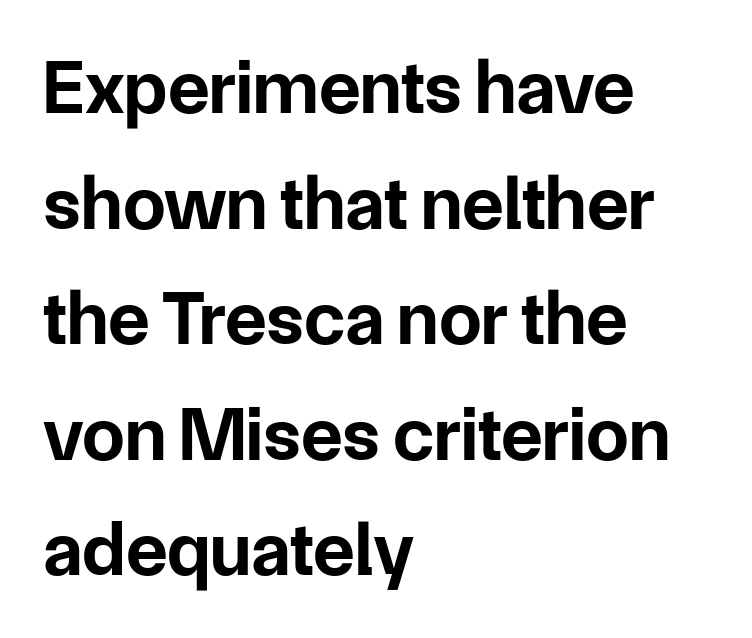
Q: Is the text bold? A: Yes.
Q: Is the text italic (slanted)? A: No, it is upright.
Q: Is the typeface a serif or a sans-serif typeface? A: Sans-serif.
Q: Is the text underlined? A: No.
Q: How is the paragraph aligned? A: Left-aligned.
Q: Is the spacing between letters normal or unusually wide? A: Normal.
Q: Is the spacing between lines tight, normal or loose? A: Normal.
Q: Width (condensed, normal, or wide)? A: Normal.
Q: Stroke contrast? A: Low.
Q: x-height? A: Medium.
Q: Monospaced? A: No.
